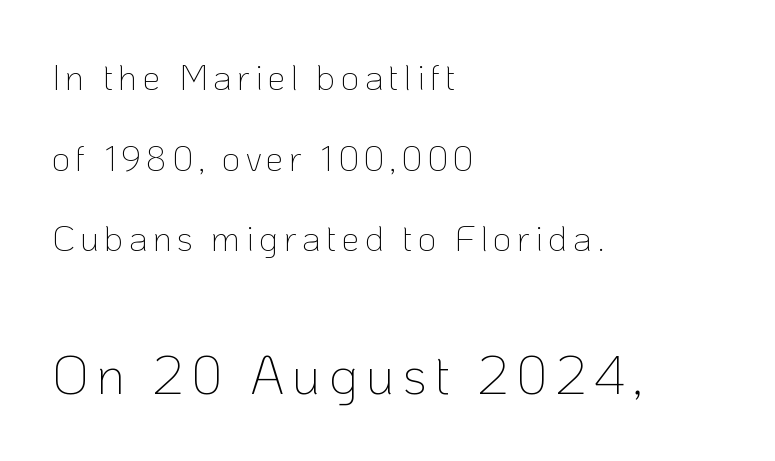
You could not count columns in this text — the font is proportionally spaced. Quick note: underline off. Weight class: somewhere from thin through regular. This is sans-serif lettering, the kind often seen on screens and signage. The vertical gap from one line to the next is large.
